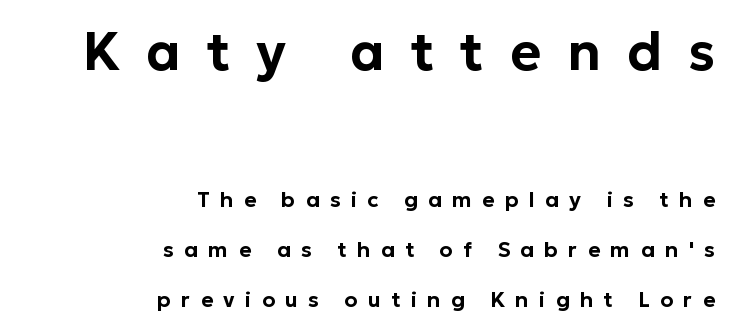
{"serif": "no", "italic": "no", "width": "normal", "stroke_contrast": "low", "x_height": "medium", "monospaced": "no", "underline": "no", "align": "right", "line_spacing": "loose", "line_spacing_ratio": 2.37, "letter_spacing": "wide", "letter_spacing_em": 0.49, "larger_block": "first", "size_ratio": 2.52, "glyph_px": 53}
